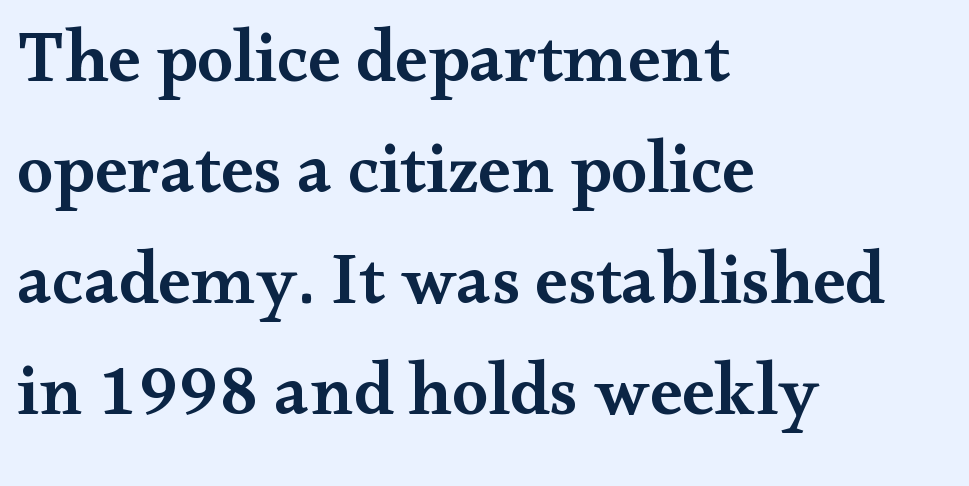
Q: Is the text bold? A: Semi-bold.
Q: Is the text italic (slanted)? A: No, it is upright.
Q: Is the typeface a serif or a sans-serif typeface? A: Serif.
Q: Is the text underlined? A: No.
Q: How is the paragraph aligned? A: Left-aligned.
Q: Is the spacing between letters normal or unusually wide? A: Normal.
Q: Is the spacing between lines tight, normal or loose? A: Normal.
Q: Width (condensed, normal, or wide)? A: Wide.
Q: Stroke contrast? A: Medium.
Q: x-height? A: Small.
Q: Monospaced? A: No.
